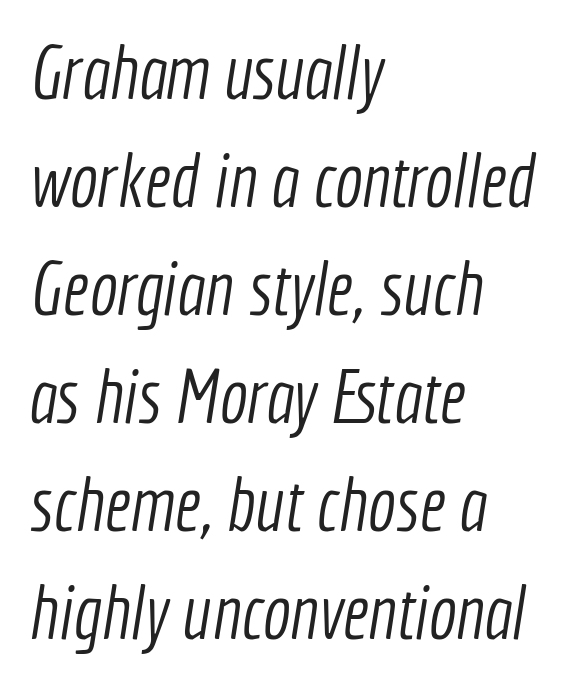
The image shows 75 px light, condensed sans-serif type; set left-aligned, normal line spacing (1.44x), normal letter spacing, not underlined; a medium x-height.
